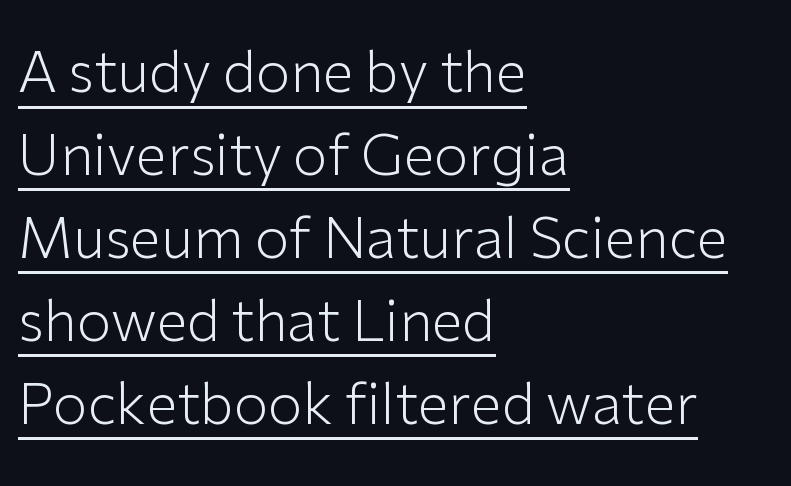
The image shows 56 px light sans-serif type, upright; set left-aligned, normal line spacing (1.48x), normal letter spacing, underlined; low stroke contrast and a medium x-height.
